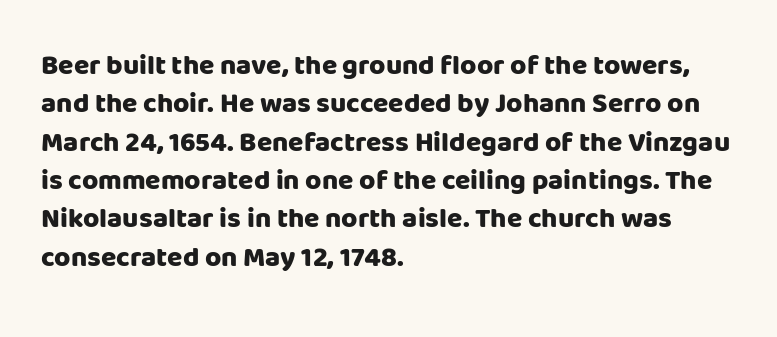
The image shows 28 px heavy sans-serif type, upright; set left-aligned, normal line spacing (1.37x), normal letter spacing, not underlined; low stroke contrast and a large x-height.
